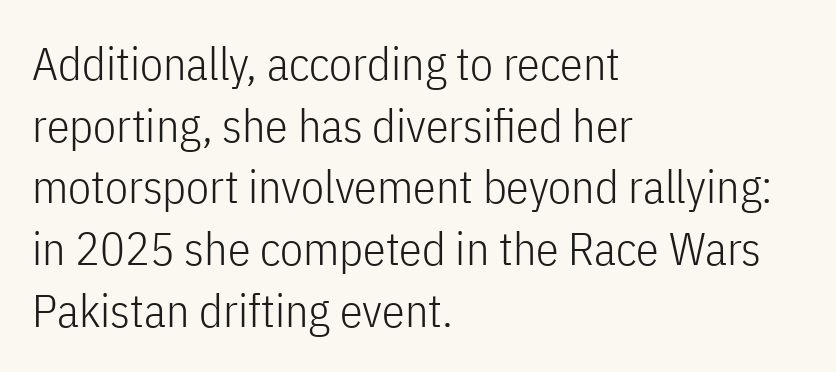
{"serif": "no", "italic": "no", "bold": "no", "weight": "light", "width": "condensed", "stroke_contrast": "low", "x_height": "medium", "monospaced": "no", "underline": "no", "align": "left", "line_spacing": "normal", "line_spacing_ratio": 1.34, "letter_spacing": "normal", "letter_spacing_em": 0.0, "glyph_px": 46}
